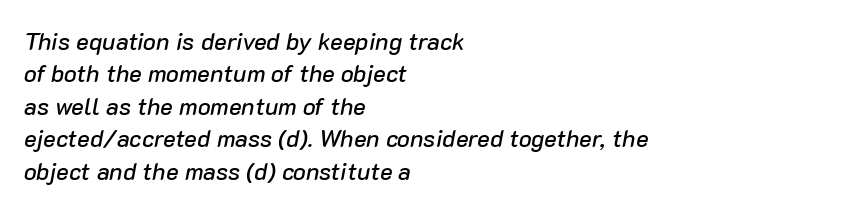
The image shows 24 px text type, italic (leaning right); set left-aligned, normal line spacing (1.35x), normal letter spacing, not underlined.
